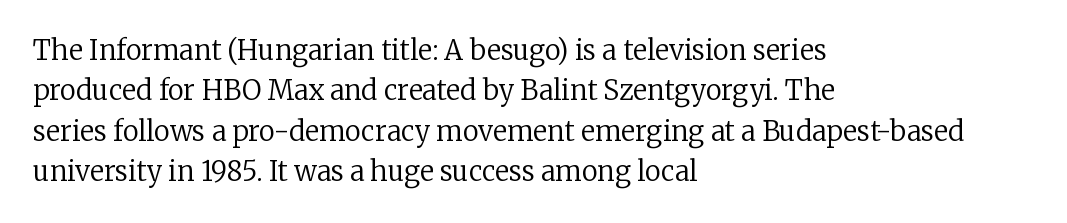
{"italic": "no", "bold": "no", "underline": "no", "align": "left", "line_spacing": "normal", "line_spacing_ratio": 1.5, "letter_spacing": "normal", "letter_spacing_em": 0.0, "glyph_px": 27}
